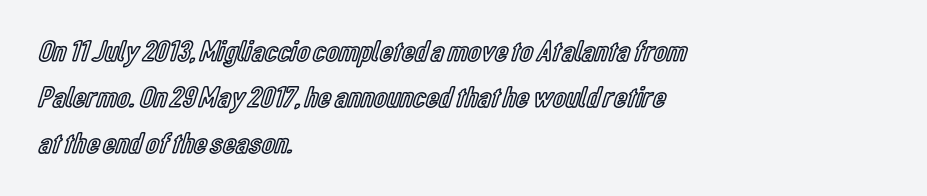
Between one letter and the next there's only the usual sliver of space. Typeset ragged right — the left edge is the straight one. The face used here is proportionally spaced, like ordinary book or web type. Students, observe: this is what conventionally led text looks like. A clean baseline with only descenders dipping below it.
